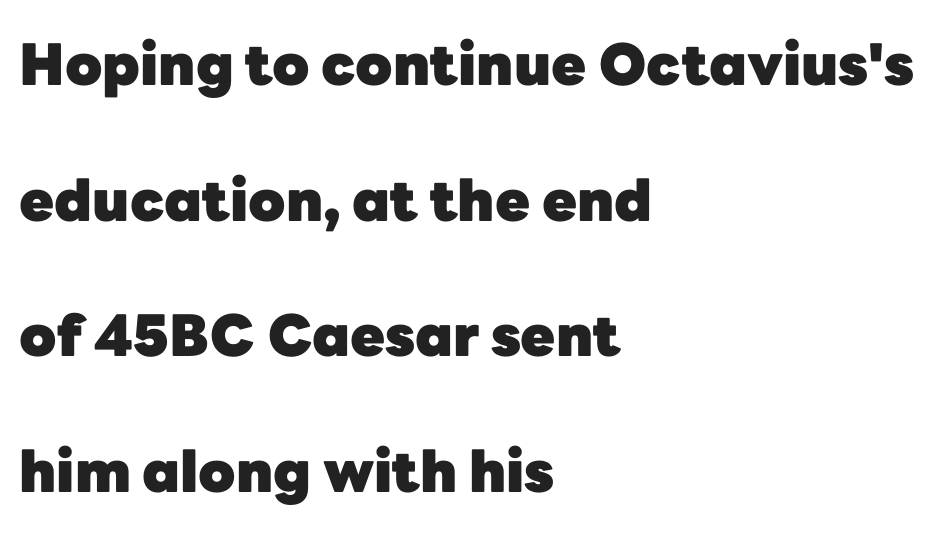
The image shows 57 px heavy sans-serif type, upright; set left-aligned, loose line spacing (2.38x), normal letter spacing, not underlined; low stroke contrast and a medium x-height.
